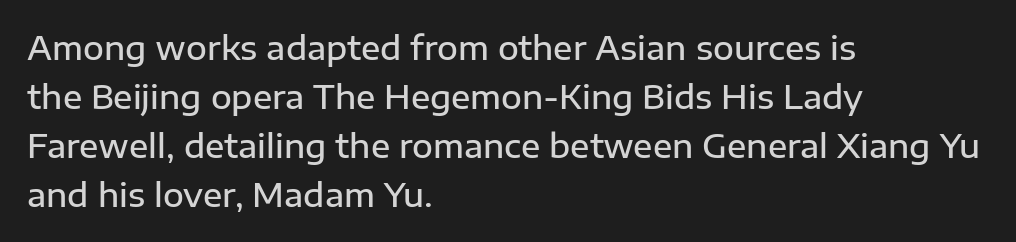
Q: Is the text bold? A: Semi-bold.
Q: Is the text italic (slanted)? A: No, it is upright.
Q: Is the typeface a serif or a sans-serif typeface? A: Sans-serif.
Q: Is the text underlined? A: No.
Q: How is the paragraph aligned? A: Left-aligned.
Q: Is the spacing between letters normal or unusually wide? A: Normal.
Q: Is the spacing between lines tight, normal or loose? A: Normal.
Q: Width (condensed, normal, or wide)? A: Normal.
Q: Stroke contrast? A: Low.
Q: x-height? A: Medium.
Q: Monospaced? A: No.
